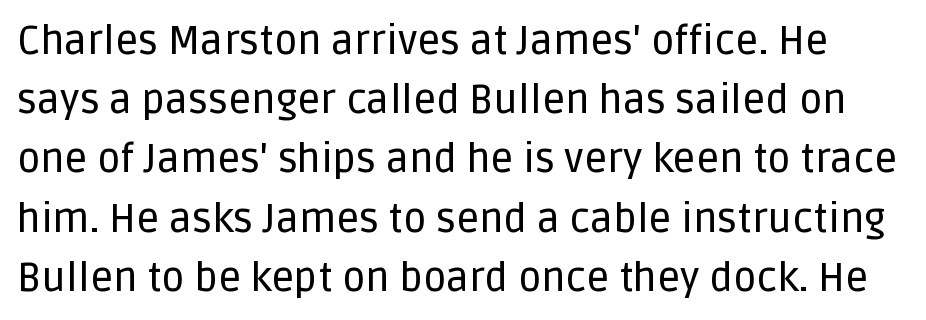
Characters follow at the spacing the type designer built in. Unmarked baselines from the first word to the last. Note the varied advance widths — an 'i' is clearly narrower than an 'm'. Type style note: lacks serifs.
